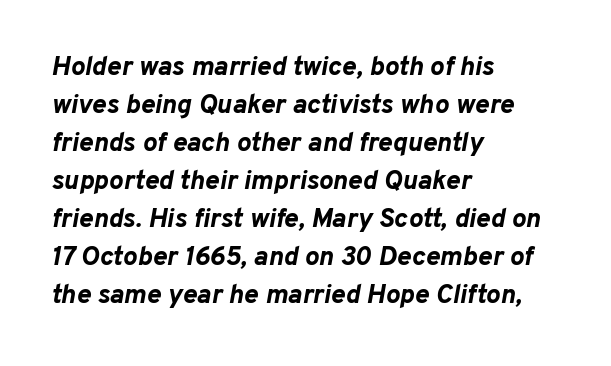
The image shows 27 px bold type, italic (leaning right); set left-aligned, normal line spacing (1.41x), normal letter spacing, not underlined.
